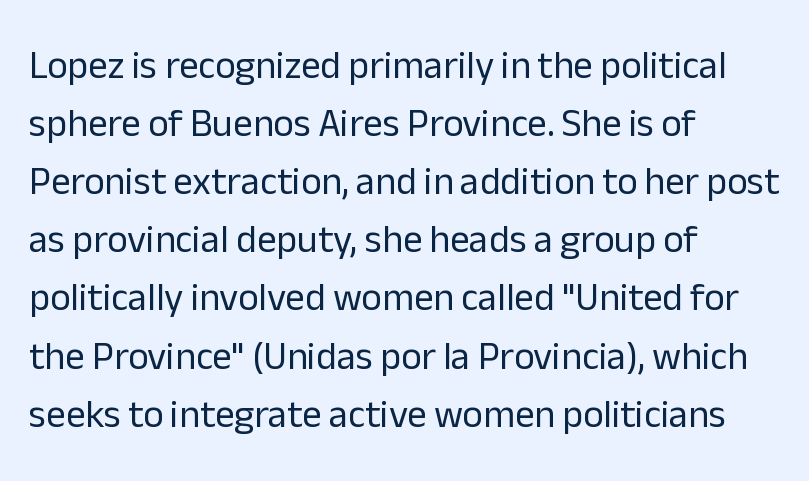
Q: Is the text bold? A: No.
Q: Is the text italic (slanted)? A: No, it is upright.
Q: Is the typeface a serif or a sans-serif typeface? A: Sans-serif.
Q: Is the text underlined? A: No.
Q: How is the paragraph aligned? A: Left-aligned.
Q: Is the spacing between letters normal or unusually wide? A: Normal.
Q: Is the spacing between lines tight, normal or loose? A: Normal.
Q: Width (condensed, normal, or wide)? A: Normal.
Q: Stroke contrast? A: Low.
Q: x-height? A: Medium.
Q: Monospaced? A: No.
